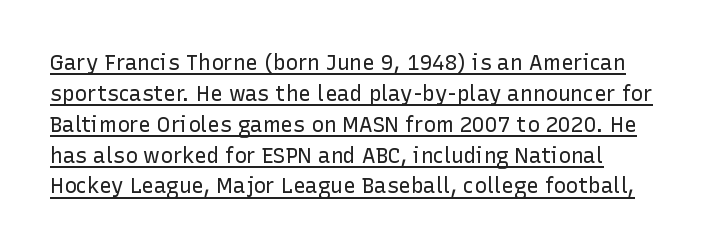
The image shows 21 px text type, upright; set normal line spacing (1.47x), normal letter spacing, underlined.
